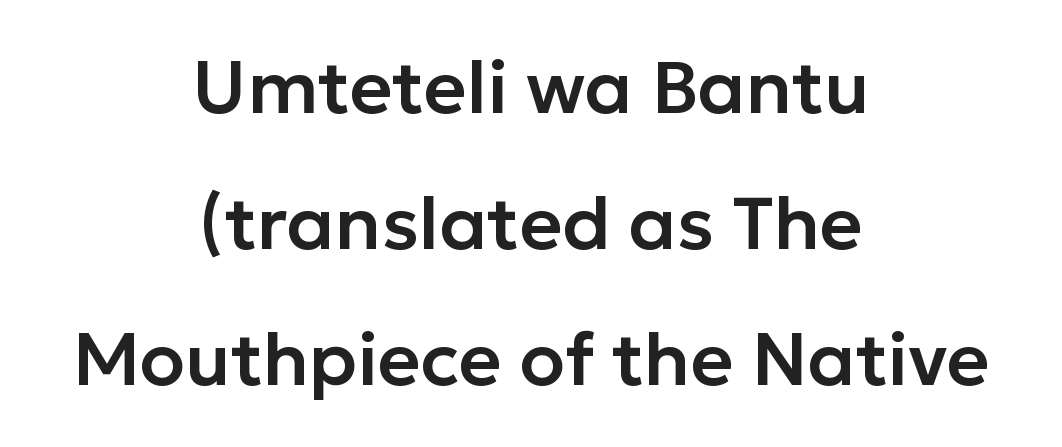
{"serif": "no", "italic": "no", "width": "normal", "stroke_contrast": "low", "x_height": "medium", "monospaced": "no", "underline": "no", "align": "center", "line_spacing_ratio": 1.84, "letter_spacing": "normal", "letter_spacing_em": 0.0, "glyph_px": 74}
